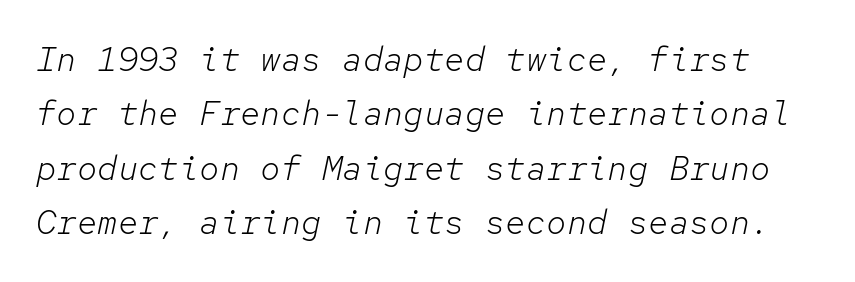
Monospaced: the letters line up in strict vertical columns. You can tell it's italic because the verticals aren't actually vertical. A light-to-regular cut is what we see here. There is no visible air inserted between adjacent glyphs.
